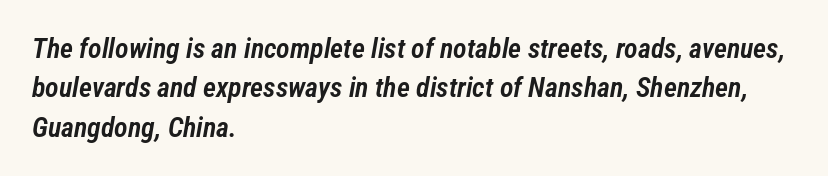
The image shows 28 px semibold, condensed type, italic (leaning right); set left-aligned, normal line spacing (1.41x), normal letter spacing, not underlined; low stroke contrast and a medium x-height.
